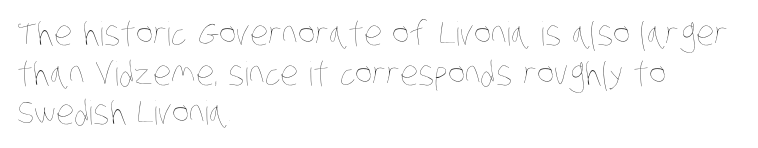
Tracking here is standard; glyphs follow each other at the usual distance. One-word summary of the alignment: left. The passage shown is not underscored anywhere. Each letter keeps its own natural width here, so spacing adapts to shape. Weight: regular or lighter.
